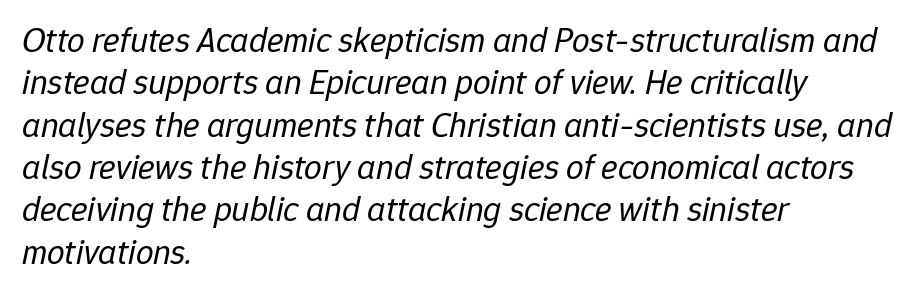
The image shows 35 px regular-weight type, italic (leaning right); set left-aligned, line spacing 1.21x, normal letter spacing, not underlined; low stroke contrast and a medium x-height.
